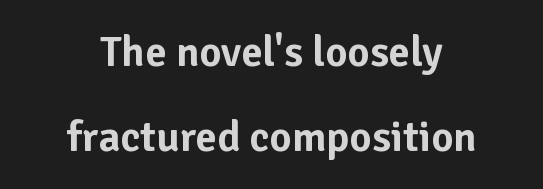
The image shows 43 px sans-serif type, upright; set centered, loose line spacing (1.97x), normal letter spacing, not underlined; low stroke contrast and a medium x-height.
